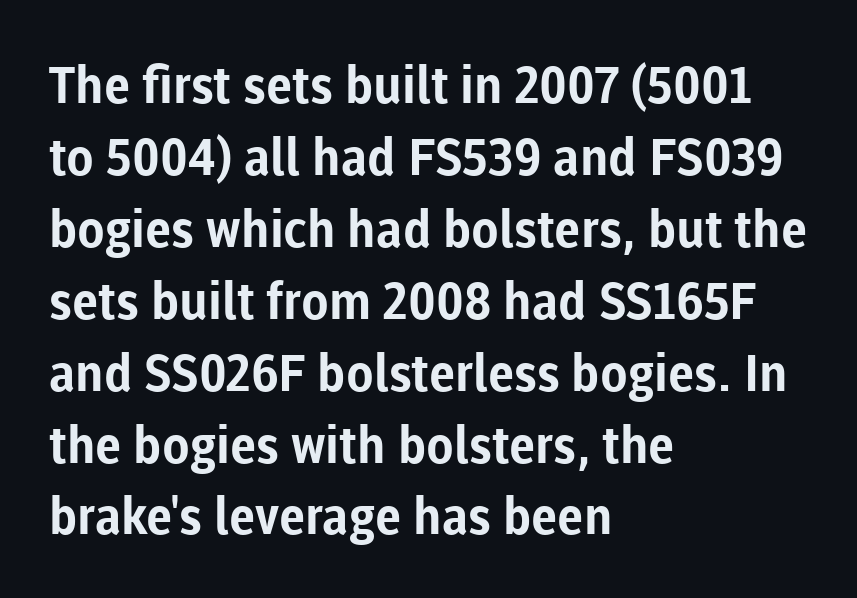
The image shows 51 px bold sans-serif type, upright; set left-aligned, normal line spacing (1.41x), normal letter spacing, not underlined; low stroke contrast and a medium x-height.
